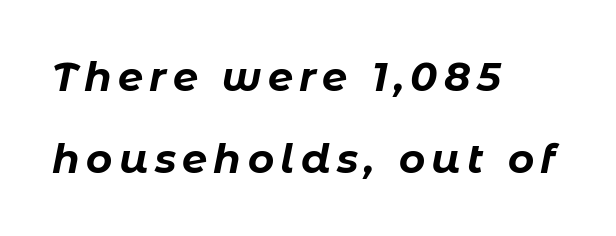
The image shows 40 px bold type, italic (leaning right); set left-aligned, loose line spacing (2.05x), not underlined; low stroke contrast and a medium x-height.
